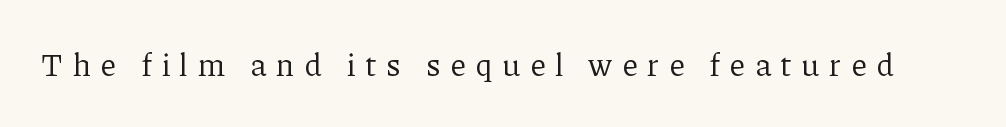
The image shows 31 px regular-weight serif type, upright; set unusually wide letter spacing (+0.31 em), not underlined; low stroke contrast and a medium x-height.
